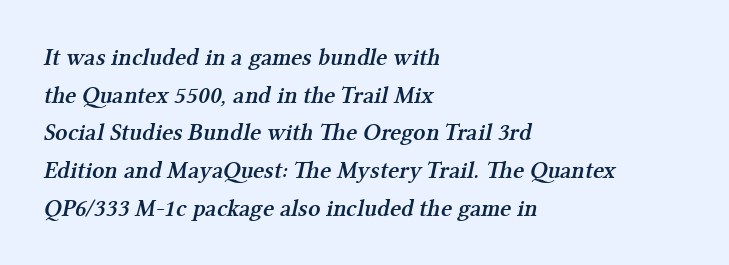
{"bold": "semi", "underline": "no", "align": "left", "line_spacing": "normal", "line_spacing_ratio": 1.57, "letter_spacing": "normal", "letter_spacing_em": 0.0, "glyph_px": 24}
